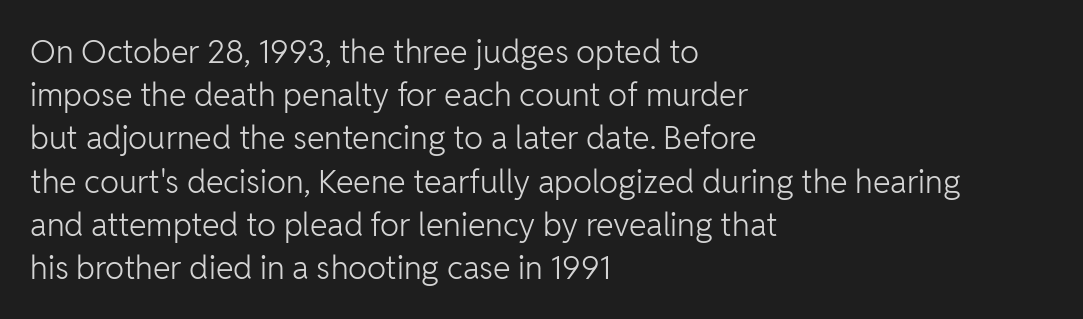
{"serif": "no", "italic": "no", "bold": "no", "weight": "light", "width": "normal", "stroke_contrast": "low", "x_height": "medium", "monospaced": "no", "underline": "no", "align": "left", "line_spacing": "normal", "line_spacing_ratio": 1.35, "letter_spacing": "normal", "letter_spacing_em": 0.0, "glyph_px": 32}
